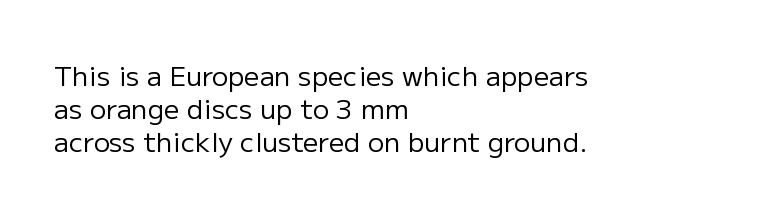
{"italic": "no", "bold": "no", "underline": "no", "align": "left", "line_spacing_ratio": 1.22, "letter_spacing": "normal", "letter_spacing_em": 0.0, "glyph_px": 27}
